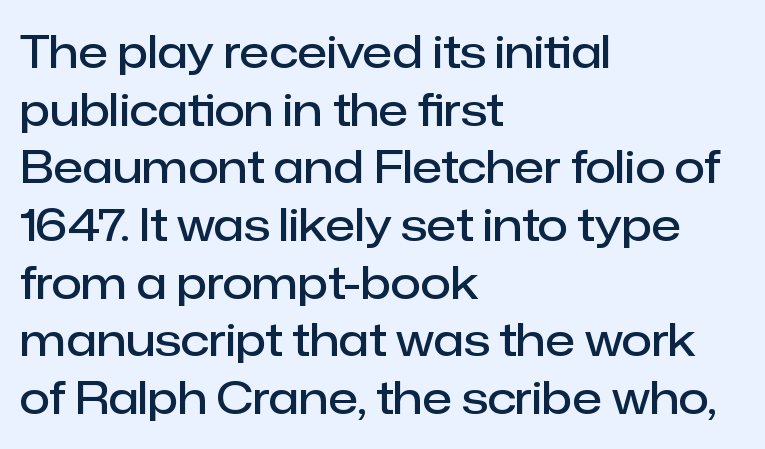
{"serif": "no", "italic": "no", "bold": "semi", "weight": "semibold", "width": "normal", "stroke_contrast": "low", "x_height": "medium", "monospaced": "no", "underline": "no", "align": "left", "line_spacing": "normal", "line_spacing_ratio": 1.31, "letter_spacing": "normal", "letter_spacing_em": 0.0, "glyph_px": 44}
